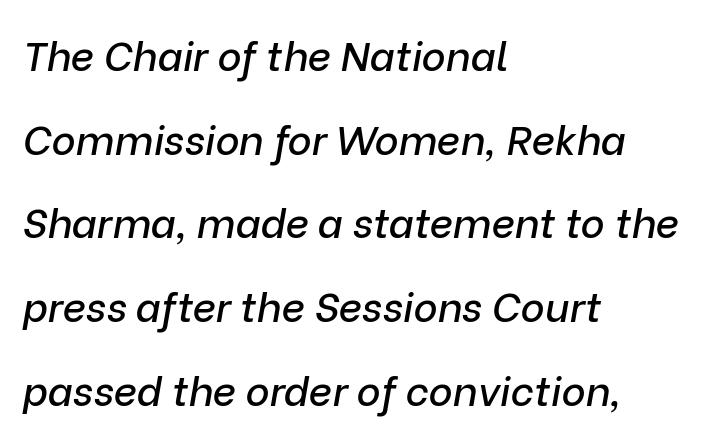
Q: Is the text italic (slanted)? A: Yes, it leans right by about 9 degrees.
Q: Is the text underlined? A: No.
Q: How is the paragraph aligned? A: Left-aligned.
Q: Is the spacing between letters normal or unusually wide? A: Normal.
Q: Is the spacing between lines tight, normal or loose? A: Loose.
Q: Width (condensed, normal, or wide)? A: Normal.
Q: Stroke contrast? A: Low.
Q: x-height? A: Medium.
Q: Monospaced? A: No.
